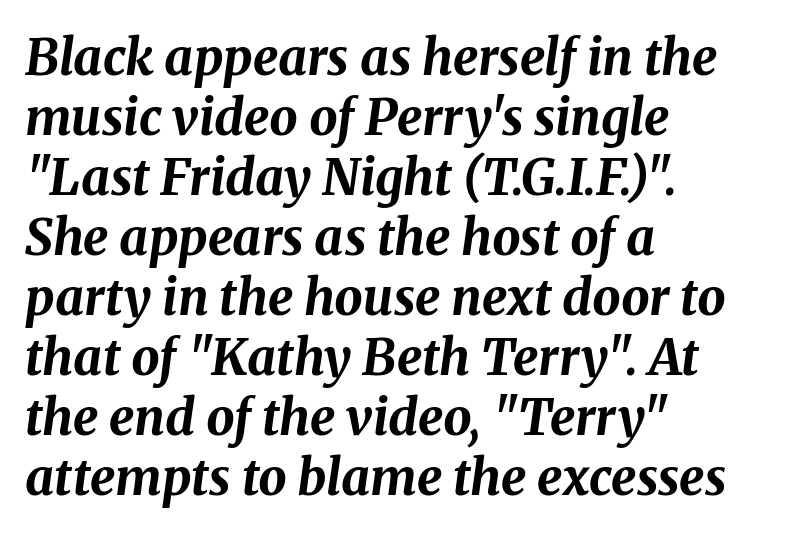
The image shows 50 px bold type, italic (leaning right); set left-aligned, line spacing 1.2x, normal letter spacing, not underlined; medium stroke contrast and a medium x-height.
